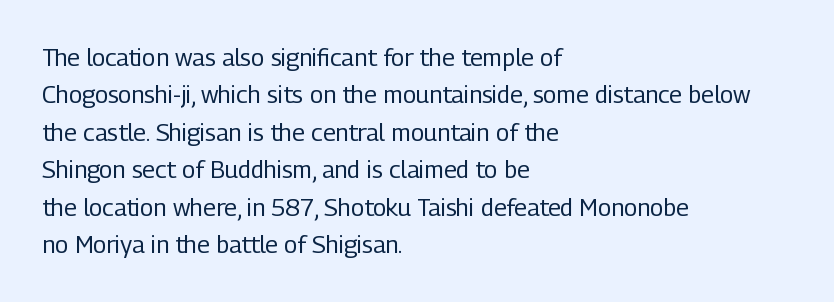
Evenly set lines give the paragraph a standard silhouette. Here the glyphs are tracked normally, forming tight word shapes. Rule under the text: the space is simply empty. Italic? Not at all — the glyphs are vertical. These glyphs show unthickened strokes, regular width or finer.
